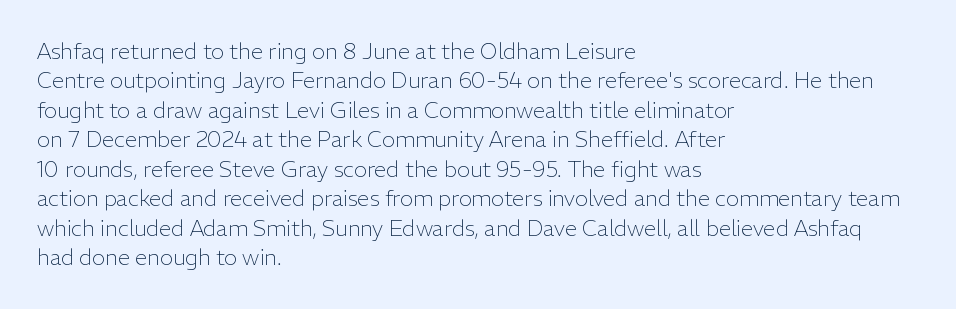
Bare-footed words on every line. Every stem runs plumb, perpendicular to the baseline. The typesetting does not lean heavy: it is not bold. Tracking value appears to be zero — textbook default spacing. The vertical gap from one line to the next is medium.
